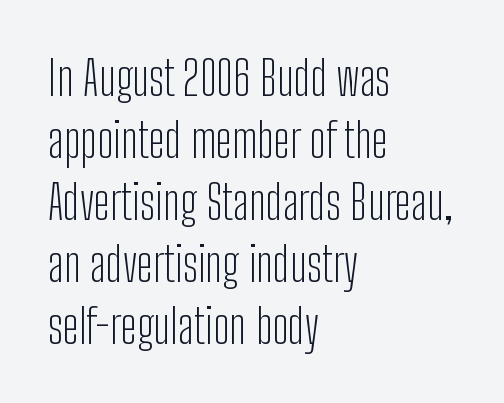
The image shows 48 px light, condensed sans-serif type, upright; set left-aligned, normal line spacing (1.29x), normal letter spacing, not underlined; low stroke contrast and a medium x-height.
